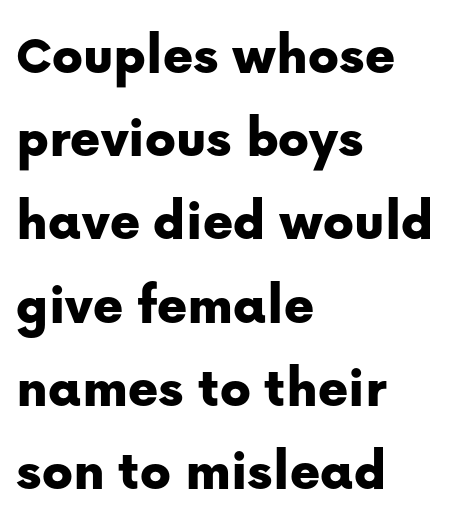
{"serif": "no", "italic": "no", "width": "normal", "stroke_contrast": "low", "x_height": "medium", "monospaced": "no", "underline": "no", "align": "left", "line_spacing": "normal", "line_spacing_ratio": 1.46, "letter_spacing": "normal", "letter_spacing_em": 0.0, "glyph_px": 57}
